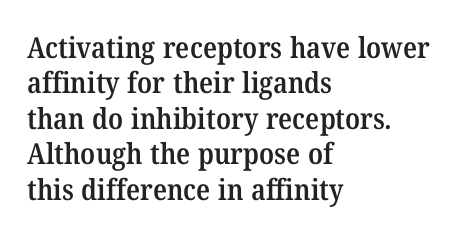
The image shows 29 px semibold serif type; set left-aligned, line spacing 1.22x, normal letter spacing, not underlined; medium stroke contrast and a medium x-height.
